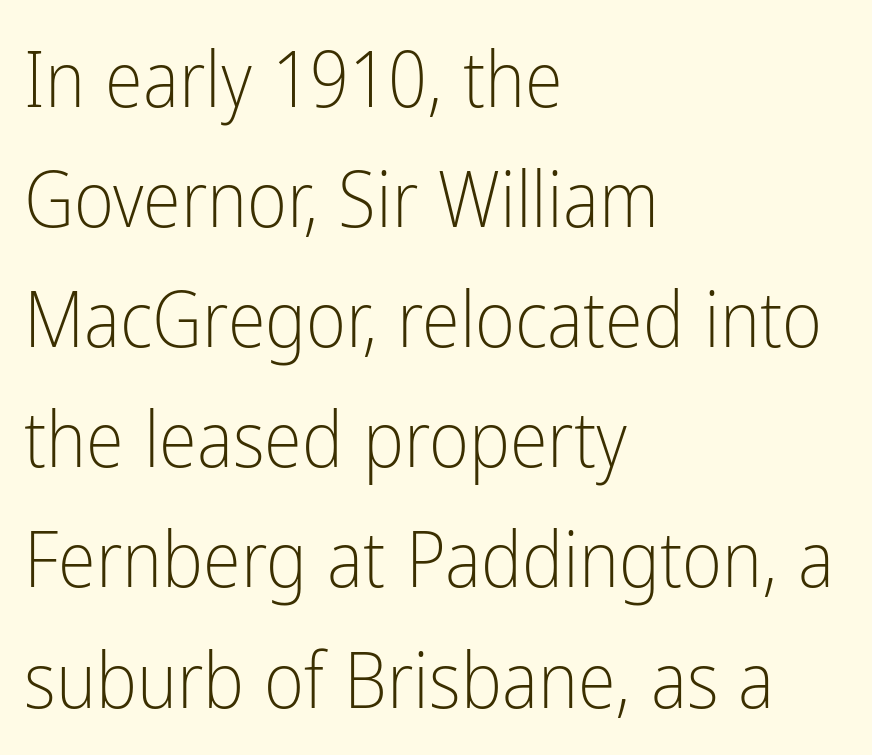
Q: Is the text bold? A: No.
Q: Is the text italic (slanted)? A: No, it is upright.
Q: Is the typeface a serif or a sans-serif typeface? A: Sans-serif.
Q: Is the text underlined? A: No.
Q: How is the paragraph aligned? A: Left-aligned.
Q: Is the spacing between letters normal or unusually wide? A: Normal.
Q: Is the spacing between lines tight, normal or loose? A: Normal.
Q: Width (condensed, normal, or wide)? A: Condensed.
Q: Stroke contrast? A: Low.
Q: x-height? A: Medium.
Q: Monospaced? A: No.
